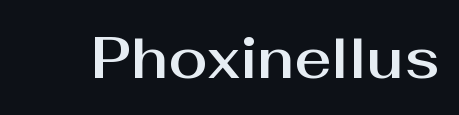
Plain, unruled lines of type. Unlike a traditional serif, this face leaves its strokes unadorned. This is roman type, the default non-slanted kind. What stands out about the letter spacing? Nothing — it is the standard amount. The face used here is proportionally spaced, like ordinary book or web type.
